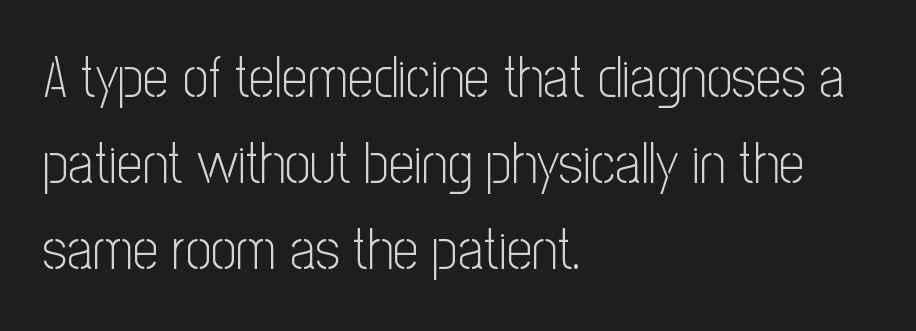
The image shows 57 px light, condensed sans-serif type, upright; set left-aligned, normal line spacing (1.51x), normal letter spacing, not underlined; low stroke contrast and a medium x-height.
